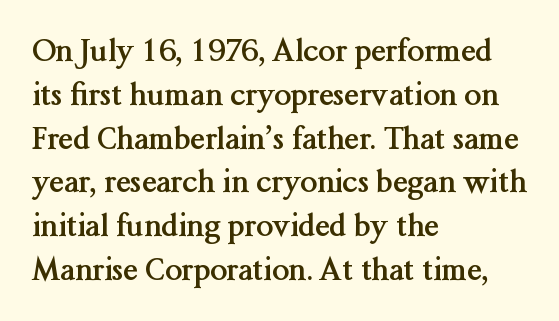
Q: Is the text bold? A: Yes.
Q: Is the text italic (slanted)? A: No, it is upright.
Q: Is the typeface a serif or a sans-serif typeface? A: Serif.
Q: Is the text underlined? A: No.
Q: How is the paragraph aligned? A: Left-aligned.
Q: Is the spacing between letters normal or unusually wide? A: Normal.
Q: Is the spacing between lines tight, normal or loose? A: Normal.
Q: Width (condensed, normal, or wide)? A: Normal.
Q: Stroke contrast? A: Medium.
Q: x-height? A: Medium.
Q: Monospaced? A: No.
